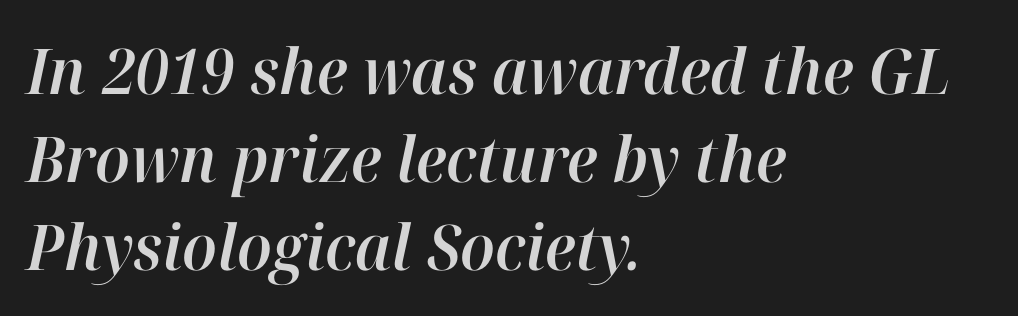
Q: Is the text italic (slanted)? A: Yes, it leans right by about 12 degrees.
Q: Is the text underlined? A: No.
Q: How is the paragraph aligned? A: Left-aligned.
Q: Is the spacing between letters normal or unusually wide? A: Normal.
Q: Is the spacing between lines tight, normal or loose? A: Normal.
Q: Width (condensed, normal, or wide)? A: Normal.
Q: Stroke contrast? A: High.
Q: x-height? A: Medium.
Q: Monospaced? A: No.
